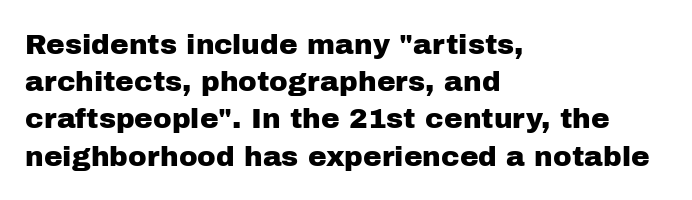
The image shows 28 px sans-serif type, upright; set left-aligned, normal line spacing (1.33x), normal letter spacing, not underlined; low stroke contrast and a medium x-height.
